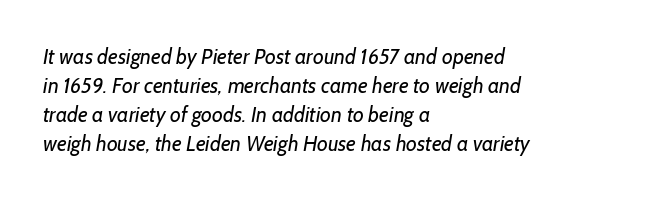
The image shows 21 px text type; set left-aligned, normal line spacing (1.38x), normal letter spacing, not underlined.
